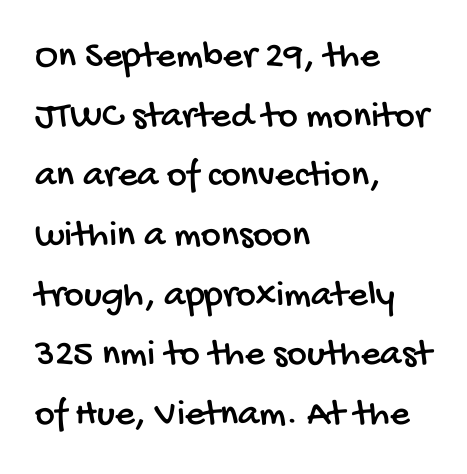
{"serif": "no", "width": "condensed", "stroke_contrast": "low", "x_height": "large", "monospaced": "no", "underline": "no", "align": "left", "line_spacing": "normal", "line_spacing_ratio": 1.57, "letter_spacing": "normal", "letter_spacing_em": 0.0, "glyph_px": 38}
